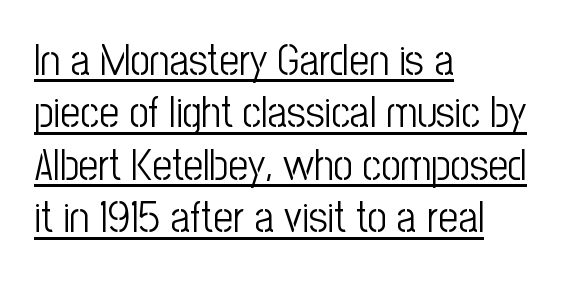
The font's upright variant was chosen for this text. If you drew a ruler down the left edge, every line would touch it. Proportional: the letters do not fall into vertical columns. Serifs: no, the terminals of the letterforms are clean. In terms of letterspacing, this is plain default setting.
